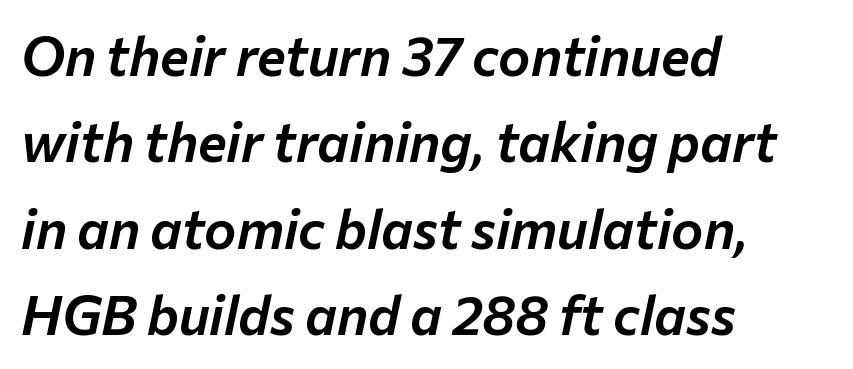
The image shows 54 px text type, italic (leaning right); set left-aligned, normal line spacing (1.6x), normal letter spacing, not underlined; low stroke contrast and a medium x-height.
